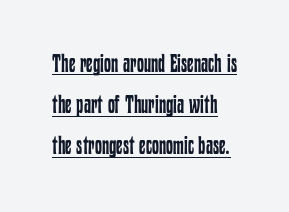
Honestly, the underline is the first thing you notice here. One glance says typical: line gaps are just what's usual. This is not heavy type; no bold has been used. The type sits square on the baseline with zero lean. The type is set solid horizontally, with unmodified tracking. Is the block centered? No — it sits flush against the left margin.
